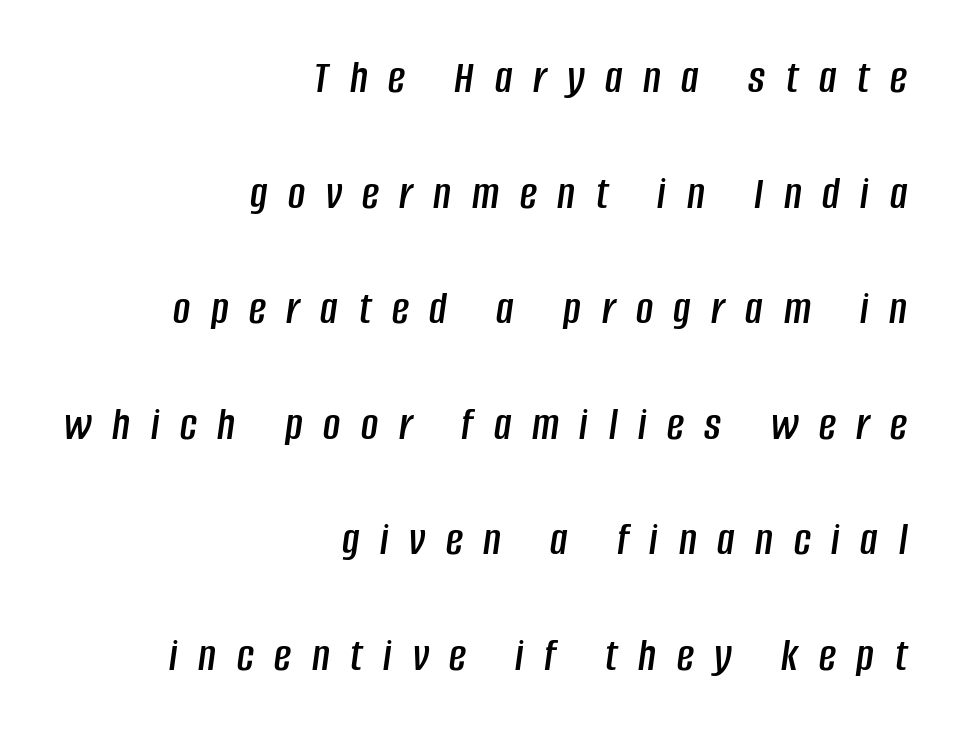
The image shows 47 px condensed type, italic (leaning right); set right-aligned, loose line spacing (2.46x), unusually wide letter spacing (+0.44 em), not underlined; low stroke contrast and a large x-height.
